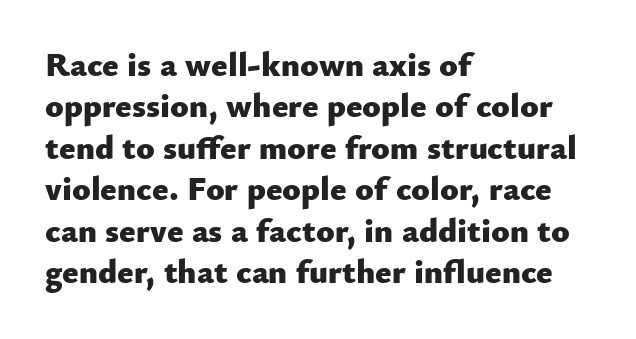
Q: Is the text bold? A: Yes.
Q: Is the text italic (slanted)? A: No, it is upright.
Q: Is the typeface a serif or a sans-serif typeface? A: Sans-serif.
Q: Is the text underlined? A: No.
Q: How is the paragraph aligned? A: Left-aligned.
Q: Is the spacing between letters normal or unusually wide? A: Normal.
Q: Width (condensed, normal, or wide)? A: Normal.
Q: Stroke contrast? A: Low.
Q: x-height? A: Small.
Q: Monospaced? A: No.
